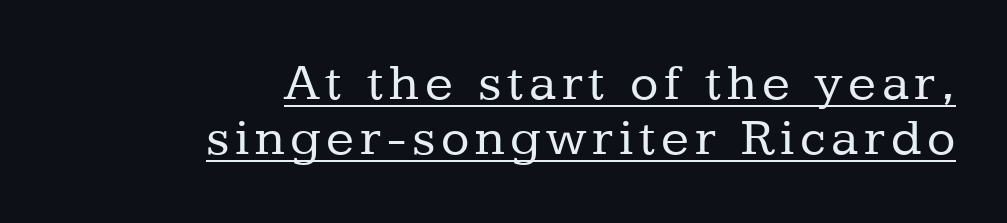
Q: Is the text bold? A: No.
Q: Is the text italic (slanted)? A: No, it is upright.
Q: Is the typeface a serif or a sans-serif typeface? A: Serif.
Q: Is the text underlined? A: Yes.
Q: How is the paragraph aligned? A: Right-aligned.
Q: Is the spacing between lines tight, normal or loose? A: Tight.
Q: Width (condensed, normal, or wide)? A: Normal.
Q: Stroke contrast? A: Low.
Q: x-height? A: Medium.
Q: Monospaced? A: No.
